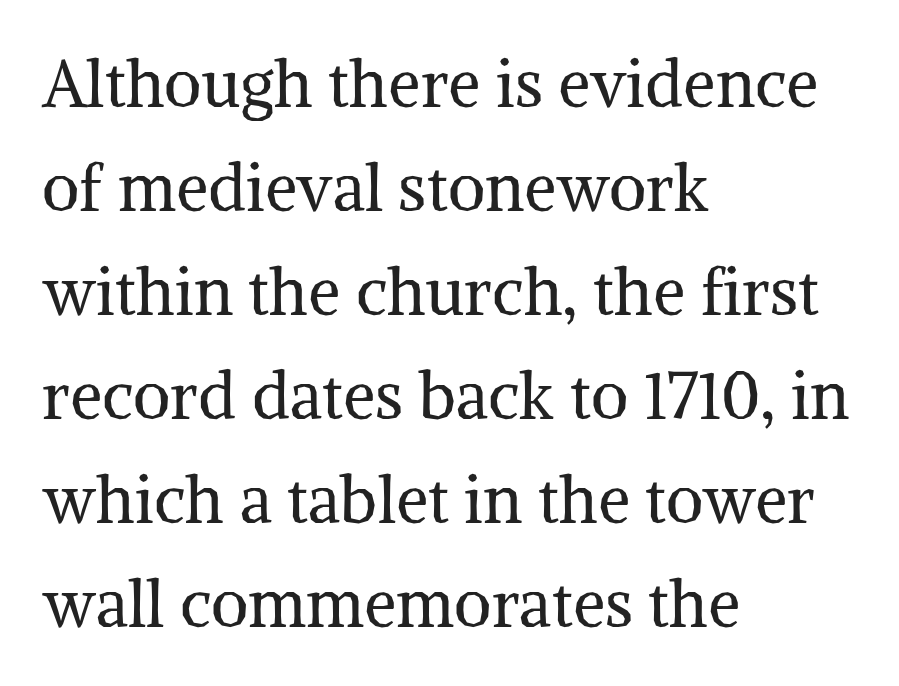
Q: Is the text bold? A: No.
Q: Is the text italic (slanted)? A: No, it is upright.
Q: Is the typeface a serif or a sans-serif typeface? A: Serif.
Q: Is the text underlined? A: No.
Q: How is the paragraph aligned? A: Left-aligned.
Q: Is the spacing between letters normal or unusually wide? A: Normal.
Q: Is the spacing between lines tight, normal or loose? A: Normal.
Q: Width (condensed, normal, or wide)? A: Normal.
Q: Stroke contrast? A: Medium.
Q: x-height? A: Medium.
Q: Monospaced? A: No.
